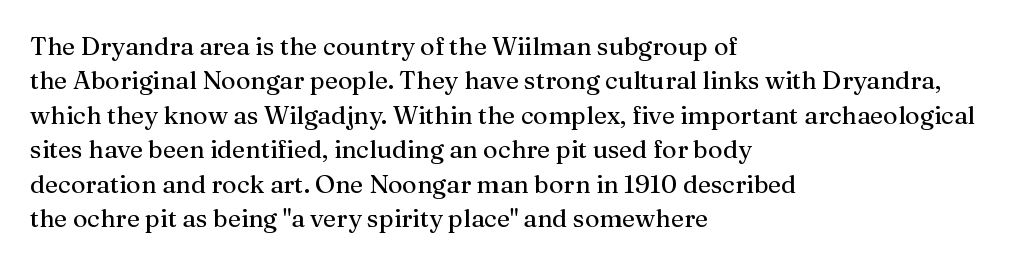
{"italic": "no", "underline": "no", "align": "left", "line_spacing": "normal", "line_spacing_ratio": 1.38, "letter_spacing": "normal", "letter_spacing_em": 0.0, "glyph_px": 25}
